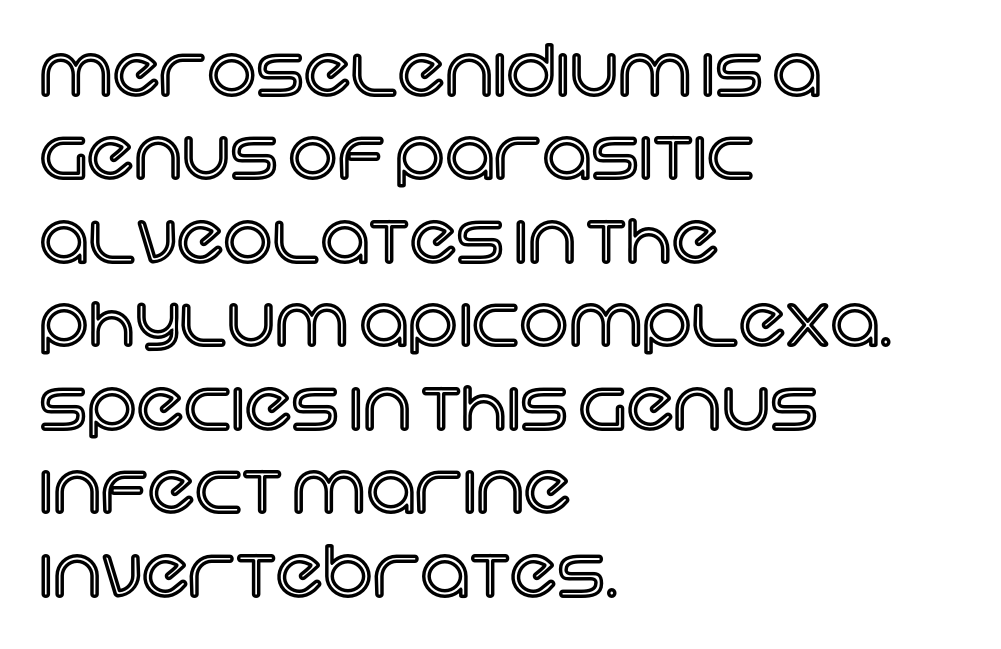
{"italic": "no", "width": "normal", "x_height": "large", "monospaced": "no", "underline": "no", "align": "left", "line_spacing_ratio": 1.21, "letter_spacing": "normal", "letter_spacing_em": 0.0, "glyph_px": 69}
